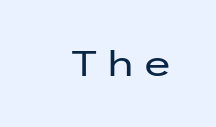
Do the letters lean? They stand straight. Does the type have serifs? No, each stem ends abruptly. Underline: absent. Caption: face not bold, strokes unweighted.
